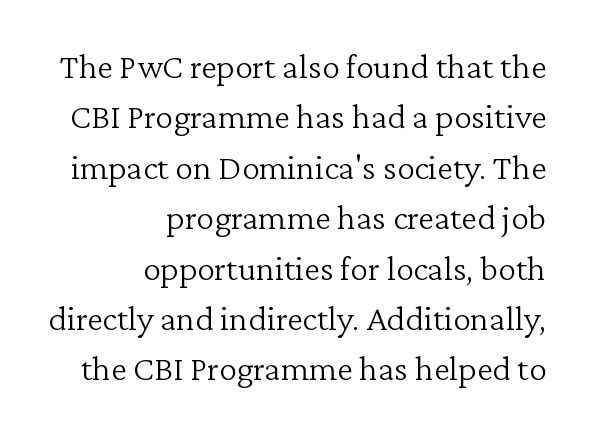
{"serif": "yes", "italic": "no", "bold": "no", "weight": "light", "width": "normal", "stroke_contrast": "low", "x_height": "medium", "monospaced": "no", "underline": "no", "align": "right", "line_spacing": "normal", "line_spacing_ratio": 1.4, "letter_spacing": "normal", "letter_spacing_em": 0.0, "glyph_px": 36}
